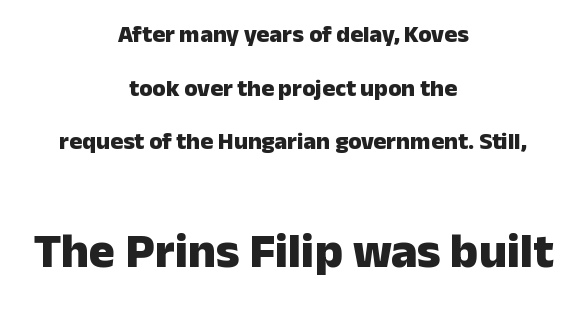
{"serif": "no", "italic": "no", "bold": "yes", "weight": "heavy", "width": "normal", "stroke_contrast": "low", "x_height": "medium", "monospaced": "no", "underline": "no", "align": "center", "line_spacing": "loose", "line_spacing_ratio": 2.23, "letter_spacing": "normal", "letter_spacing_em": 0.0, "larger_block": "second", "size_ratio": 2.04, "glyph_px": 49}
